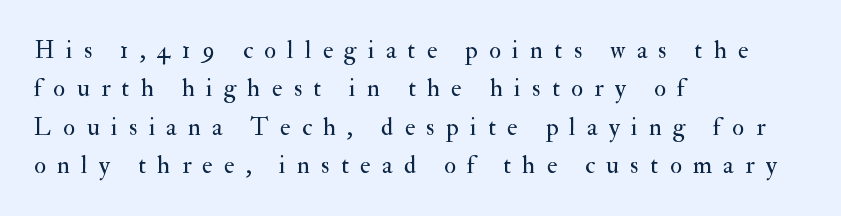
The image shows 25 px text type, upright; set left-aligned, normal line spacing (1.54x), unusually wide letter spacing (+0.45 em), not underlined.
